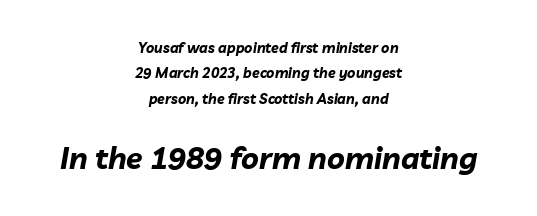
Q: Is the text bold? A: Yes.
Q: Is the text italic (slanted)? A: Yes, it leans right by about 10 degrees.
Q: Is the text underlined? A: No.
Q: How is the paragraph aligned? A: Centered.
Q: Is the spacing between letters normal or unusually wide? A: Normal.
Q: Which block of text is set in a larger size, the first (top) or the second (bottom)? A: The second (bottom) one.
Q: Width (condensed, normal, or wide)? A: Normal.
Q: Stroke contrast? A: Low.
Q: x-height? A: Medium.
Q: Monospaced? A: No.
